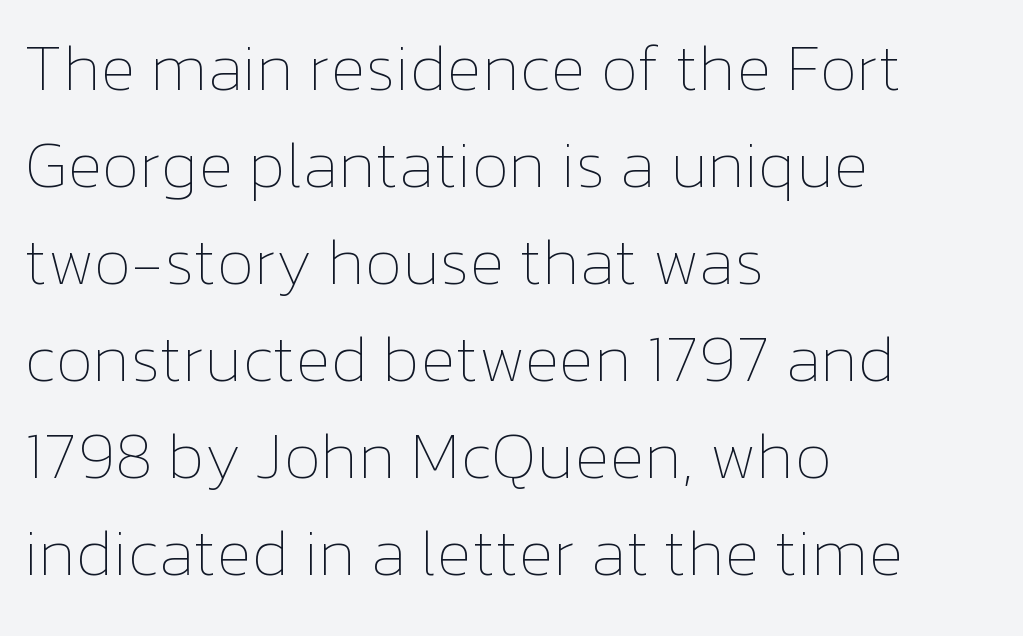
The image shows 66 px thin type, upright; set left-aligned, normal line spacing (1.47x), normal letter spacing, not underlined; low stroke contrast and a medium x-height.
